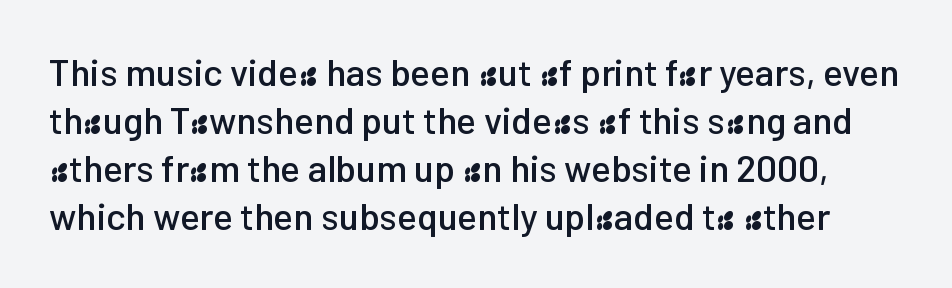
The image shows 37 px sans-serif type, upright; set normal line spacing (1.3x), normal letter spacing, not underlined; low stroke contrast and a medium x-height.
